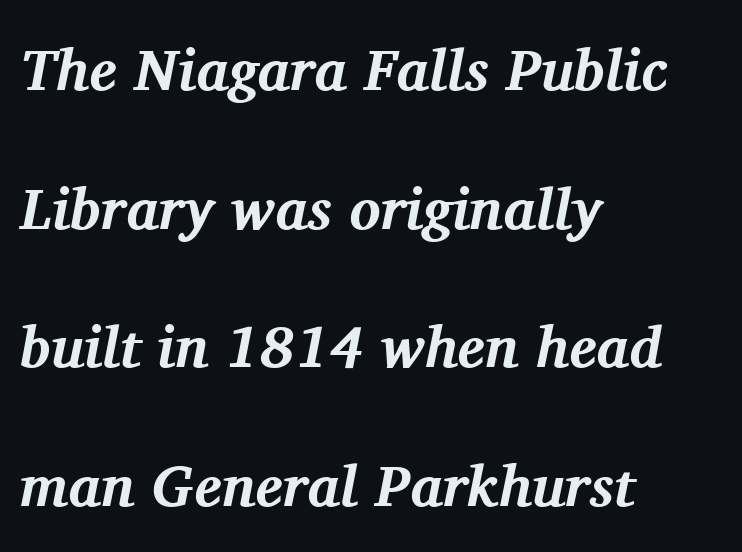
The image shows 58 px bold serif type, italic (leaning right); set left-aligned, loose line spacing (2.39x), normal letter spacing, not underlined; medium stroke contrast and a medium x-height.
